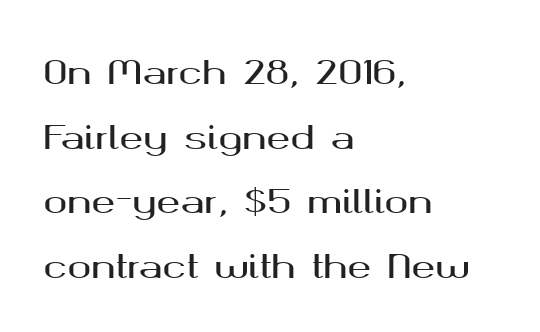
Q: Is the text italic (slanted)? A: No, it is upright.
Q: Is the typeface a serif or a sans-serif typeface? A: Sans-serif.
Q: Is the text underlined? A: No.
Q: How is the paragraph aligned? A: Left-aligned.
Q: Is the spacing between letters normal or unusually wide? A: Normal.
Q: Is the spacing between lines tight, normal or loose? A: Loose.
Q: Width (condensed, normal, or wide)? A: Wide.
Q: Stroke contrast? A: Medium.
Q: x-height? A: Medium.
Q: Monospaced? A: No.
